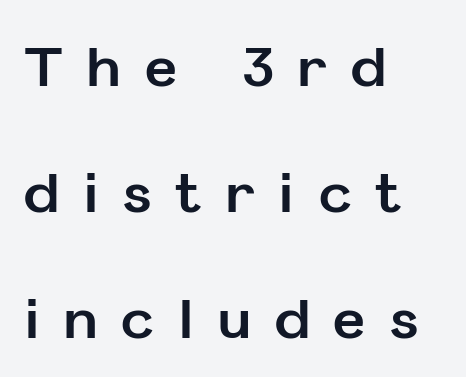
In terms of leading, this rendering errs on the spacious side. The face used here is rendered with a markedly widened letterfit. Reading down the block, your eye returns to a fixed left position each line. As a designer I'd log this as weight 700, bold. This sample uses a sans-serif face.
